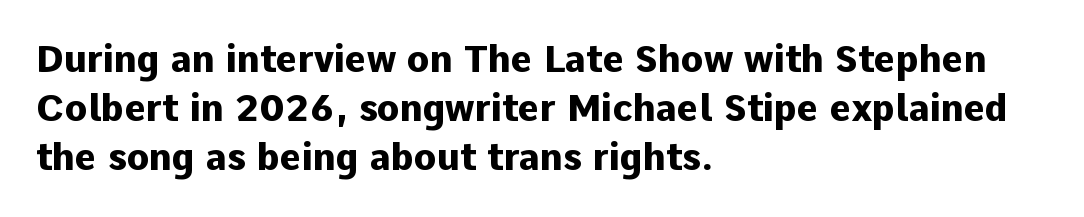
Q: Is the text bold? A: Yes.
Q: Is the text italic (slanted)? A: No, it is upright.
Q: Is the typeface a serif or a sans-serif typeface? A: Sans-serif.
Q: Is the text underlined? A: No.
Q: How is the paragraph aligned? A: Left-aligned.
Q: Is the spacing between letters normal or unusually wide? A: Normal.
Q: Is the spacing between lines tight, normal or loose? A: Normal.
Q: Width (condensed, normal, or wide)? A: Normal.
Q: Stroke contrast? A: Low.
Q: x-height? A: Medium.
Q: Monospaced? A: No.
